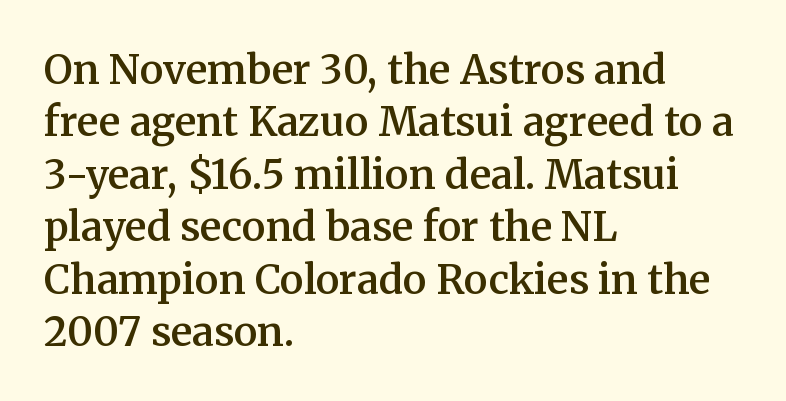
Q: Is the text bold? A: Semi-bold.
Q: Is the text italic (slanted)? A: No, it is upright.
Q: Is the typeface a serif or a sans-serif typeface? A: Serif.
Q: Is the text underlined? A: No.
Q: How is the paragraph aligned? A: Left-aligned.
Q: Is the spacing between letters normal or unusually wide? A: Normal.
Q: Is the spacing between lines tight, normal or loose? A: Normal.
Q: Width (condensed, normal, or wide)? A: Normal.
Q: Stroke contrast? A: Medium.
Q: x-height? A: Medium.
Q: Monospaced? A: No.
